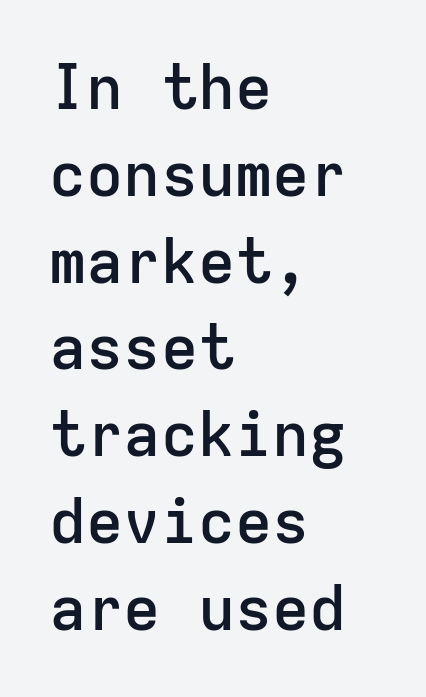
{"serif": "no", "italic": "no", "bold": "semi", "weight": "semibold", "width": "normal", "stroke_contrast": "low", "x_height": "medium", "monospaced": "yes", "underline": "no", "align": "left", "line_spacing": "normal", "line_spacing_ratio": 1.4, "letter_spacing": "normal", "letter_spacing_em": 0.0, "glyph_px": 62}
